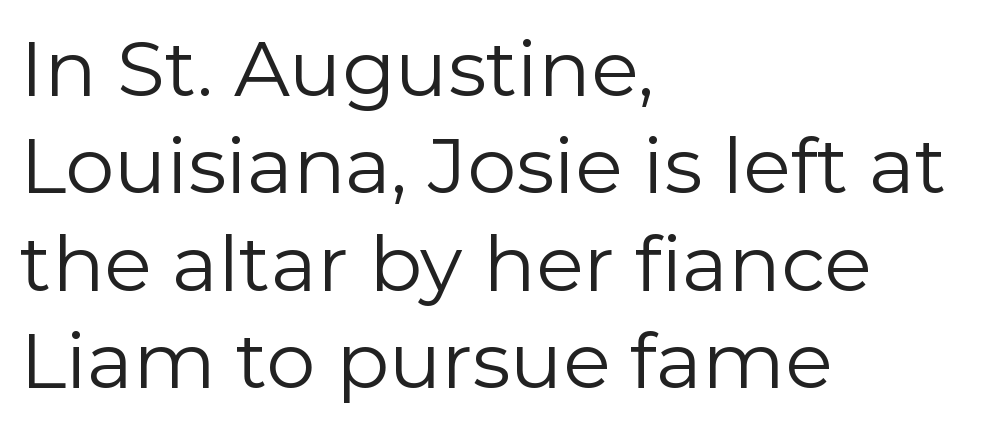
The image shows 78 px regular-weight sans-serif type, upright; set left-aligned, normal line spacing (1.25x), normal letter spacing, not underlined; low stroke contrast and a medium x-height.
